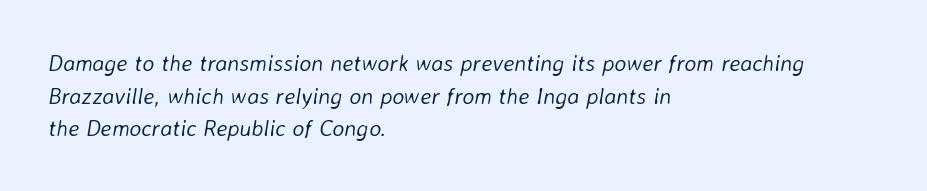
Q: Is the text bold? A: No.
Q: Is the text italic (slanted)? A: Yes, it leans right by about 8 degrees.
Q: Is the text underlined? A: No.
Q: How is the paragraph aligned? A: Left-aligned.
Q: Is the spacing between letters normal or unusually wide? A: Normal.
Q: Is the spacing between lines tight, normal or loose? A: Normal.
